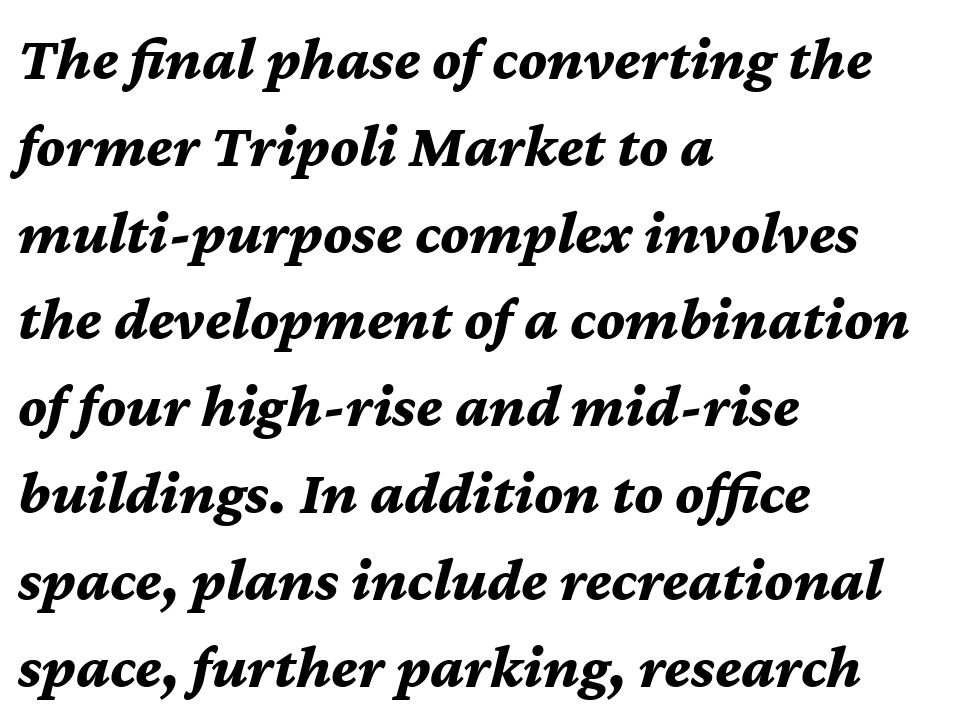
The sample has been set heavy, in full bold. Proportional: the letters do not fall into vertical columns. Spacing between characters is what you'd get straight out of the box. The rendering anchors every line to the left-hand side.
